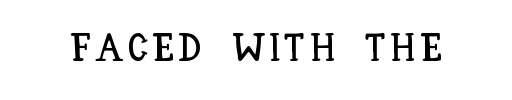
No word sits above an underline. Ascenders rise straight up at ninety degrees. Looks like regular typesetting: each glyph gets only the width it needs.
